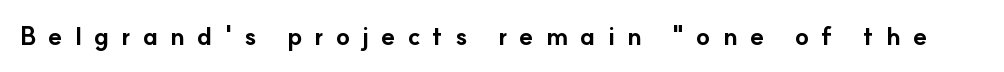
Every letter is thick-stroked: bold, no question. The tracking reads as deliberately expanded to a designer's eye. Underlining? Definitely not there. Italic: no, the glyphs are upright roman.
